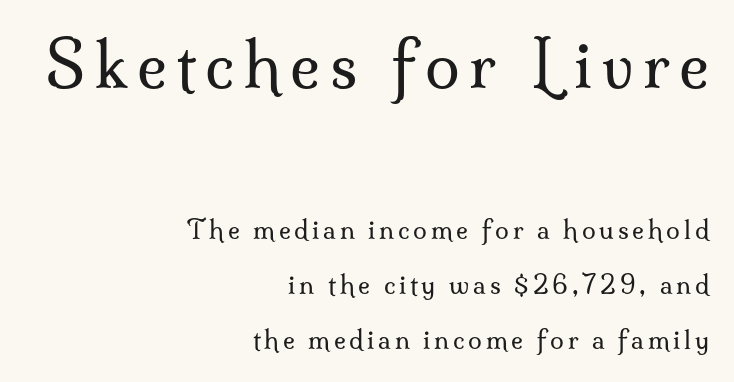
Q: Is the text bold? A: No.
Q: Is the text italic (slanted)? A: No, it is upright.
Q: Is the typeface a serif or a sans-serif typeface? A: Serif.
Q: Is the text underlined? A: No.
Q: How is the paragraph aligned? A: Right-aligned.
Q: Is the spacing between lines tight, normal or loose? A: Loose.
Q: Which block of text is set in a larger size, the first (top) or the second (bottom)? A: The first (top) one.
Q: Width (condensed, normal, or wide)? A: Normal.
Q: Stroke contrast? A: Medium.
Q: x-height? A: Small.
Q: Monospaced? A: No.
